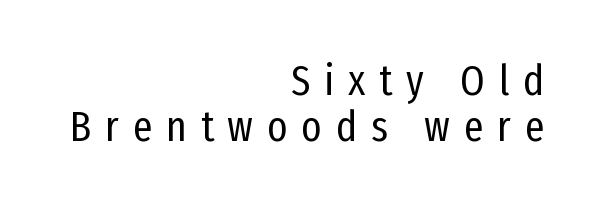
{"serif": "no", "italic": "no", "bold": "no", "weight": "regular", "width": "condensed", "stroke_contrast": "low", "x_height": "medium", "monospaced": "no", "underline": "no", "align": "right", "line_spacing": "tight", "line_spacing_ratio": 1.07, "letter_spacing": "wide", "letter_spacing_em": 0.32, "glyph_px": 43}
